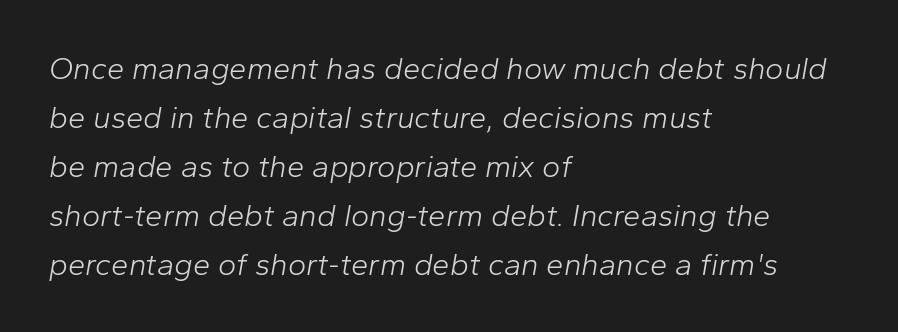
The passage shown stacks its lines at a standard gap. Varying glyph widths throughout — classic text-font behaviour. This sample uses an oblique cut, with every glyph tilted off the vertical. Layout note: lines flush left. Counters stay open thanks to moderate or lighter strokes.
